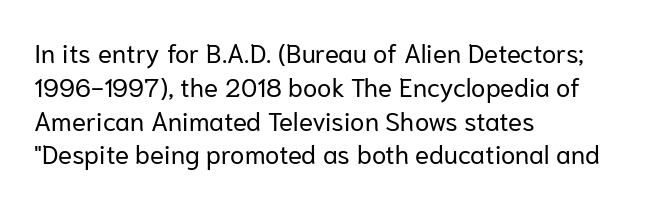
Q: Is the text bold? A: No.
Q: Is the text italic (slanted)? A: No, it is upright.
Q: Is the text underlined? A: No.
Q: How is the paragraph aligned? A: Left-aligned.
Q: Is the spacing between letters normal or unusually wide? A: Normal.
Q: Is the spacing between lines tight, normal or loose? A: Normal.
